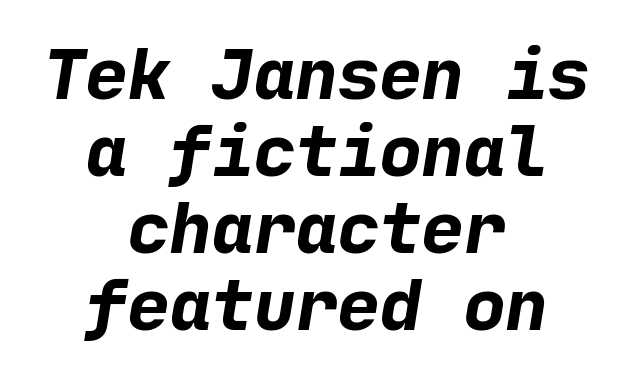
Is the type bold? Yes — the strokes are clearly thick and heavy. Where is the straight margin? There isn't one; the lines are centered. The line texture is even and compact thanks to regular tracking. I'd call this a sans setting — the letters go barefoot. Successive baselines arrive quickly, one right under another. Has an underline been added? It has not.
